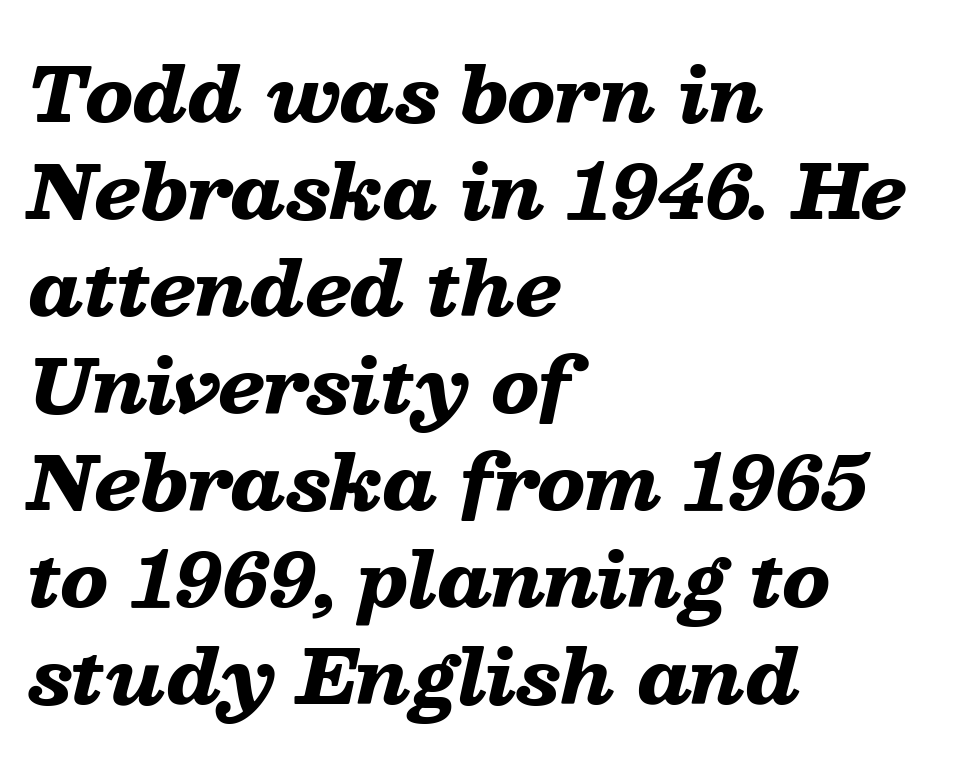
The image shows 74 px heavy, wide type, italic (leaning right); set left-aligned, normal line spacing (1.31x), normal letter spacing, not underlined; low stroke contrast and a medium x-height.
